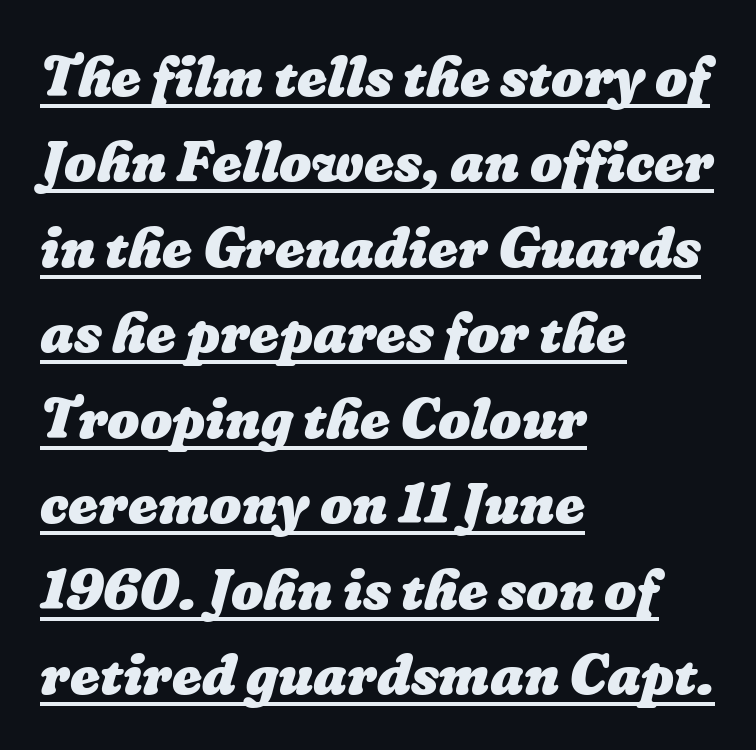
Q: Is the text bold? A: Yes.
Q: Is the text underlined? A: Yes.
Q: How is the paragraph aligned? A: Left-aligned.
Q: Is the spacing between letters normal or unusually wide? A: Normal.
Q: Is the spacing between lines tight, normal or loose? A: Normal.
Q: Width (condensed, normal, or wide)? A: Normal.
Q: Stroke contrast? A: Low.
Q: x-height? A: Medium.
Q: Monospaced? A: No.
